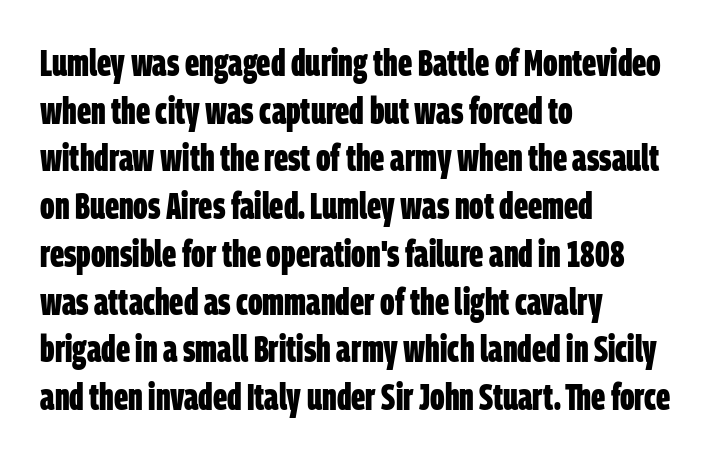
{"serif": "no", "bold": "yes", "weight": "bold", "width": "condensed", "stroke_contrast": "low", "x_height": "large", "monospaced": "no", "underline": "no", "align": "left", "line_spacing": "normal", "line_spacing_ratio": 1.29, "letter_spacing": "normal", "letter_spacing_em": 0.0, "glyph_px": 37}
